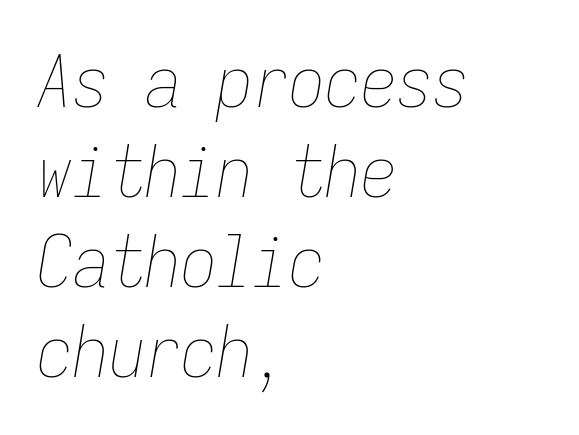
{"italic": "yes", "lean": "right", "slant_degrees": 9, "bold": "no", "weight": "thin", "width": "condensed", "stroke_contrast": "low", "x_height": "medium", "monospaced": "yes", "underline": "no", "align": "left", "line_spacing": "normal", "line_spacing_ratio": 1.25, "letter_spacing": "normal", "letter_spacing_em": 0.0, "glyph_px": 72}
